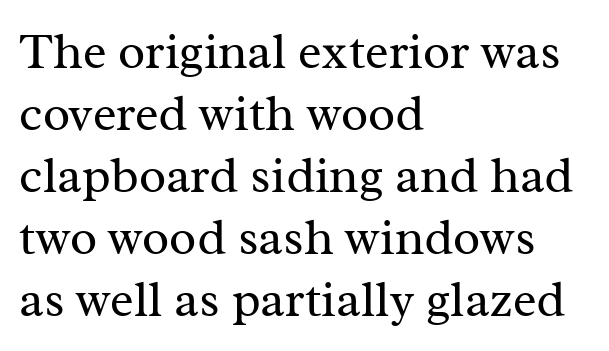
Q: Is the text bold? A: No.
Q: Is the text italic (slanted)? A: No, it is upright.
Q: Is the typeface a serif or a sans-serif typeface? A: Serif.
Q: Is the text underlined? A: No.
Q: How is the paragraph aligned? A: Left-aligned.
Q: Is the spacing between letters normal or unusually wide? A: Normal.
Q: Width (condensed, normal, or wide)? A: Normal.
Q: Stroke contrast? A: Medium.
Q: x-height? A: Medium.
Q: Monospaced? A: No.
